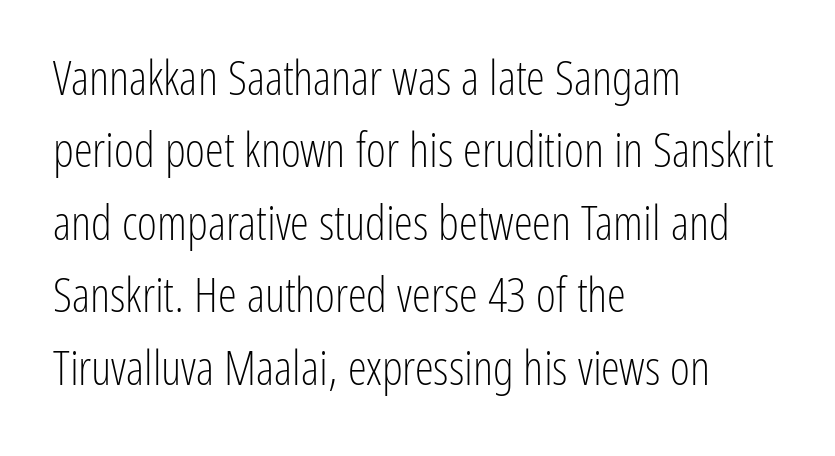
The image shows 48 px light, condensed sans-serif type, upright; set left-aligned, normal line spacing (1.51x), normal letter spacing, not underlined; low stroke contrast and a medium x-height.
